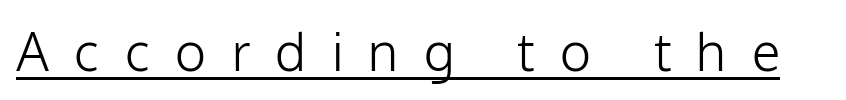
Q: Is the text bold? A: No.
Q: Is the text italic (slanted)? A: No, it is upright.
Q: Is the typeface a serif or a sans-serif typeface? A: Sans-serif.
Q: Is the text underlined? A: Yes.
Q: Is the spacing between letters normal or unusually wide? A: Unusually wide.
Q: Width (condensed, normal, or wide)? A: Normal.
Q: Stroke contrast? A: Low.
Q: x-height? A: Medium.
Q: Monospaced? A: No.
